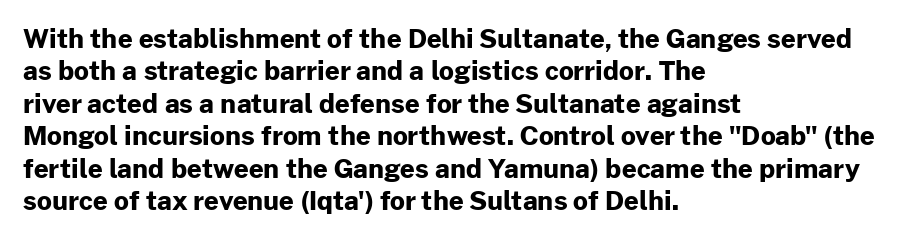
The image shows 26 px bold type, upright; set left-aligned, normal line spacing (1.25x), normal letter spacing, not underlined.
